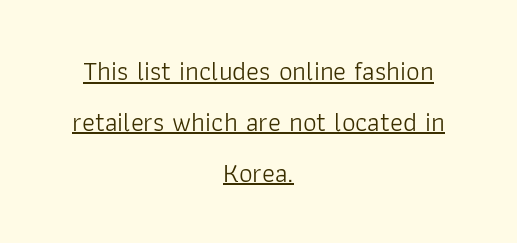
One-word summary of the alignment: center. The rendering uses the underline text-decoration. The strokes carry an ordinary text weight at most. A roman cut, with each character standing at attention. The letterforms sit shoulder to shoulder at normal distance.
